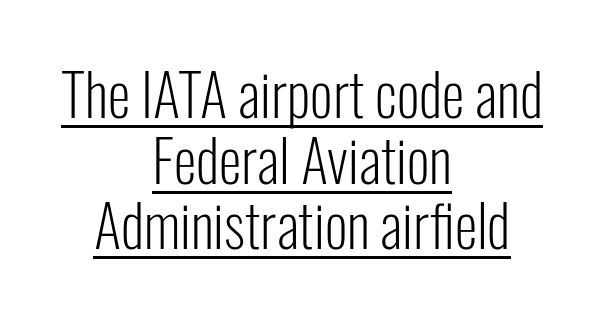
Q: Is the text bold? A: No.
Q: Is the text italic (slanted)? A: No, it is upright.
Q: Is the typeface a serif or a sans-serif typeface? A: Sans-serif.
Q: Is the text underlined? A: Yes.
Q: How is the paragraph aligned? A: Centered.
Q: Is the spacing between letters normal or unusually wide? A: Normal.
Q: Is the spacing between lines tight, normal or loose? A: Tight.
Q: Width (condensed, normal, or wide)? A: Condensed.
Q: Stroke contrast? A: Low.
Q: x-height? A: Medium.
Q: Monospaced? A: No.
